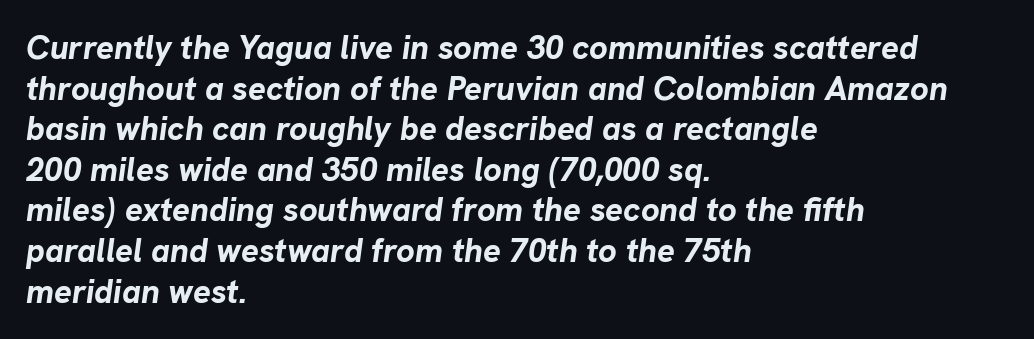
The typesetter chose a ragged-right arrangement here. Beneath every word, the page is bare. I'd describe the lettering as bold — thick and assertive. Italic: yes, the glyphs are oblique. Here the designer chose a conventional face with non-uniform glyph widths. Caption: standard tracking, unaltered.
